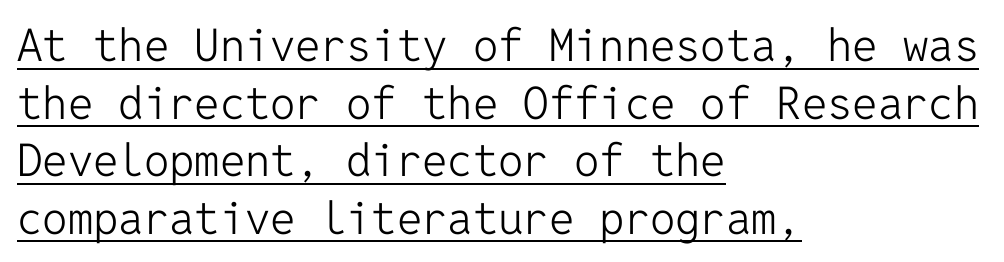
{"serif": "no", "italic": "no", "bold": "no", "weight": "light", "width": "normal", "stroke_contrast": "low", "x_height": "medium", "monospaced": "yes", "underline": "yes", "align": "left", "line_spacing": "normal", "line_spacing_ratio": 1.28, "letter_spacing": "normal", "letter_spacing_em": 0.0, "glyph_px": 45}
